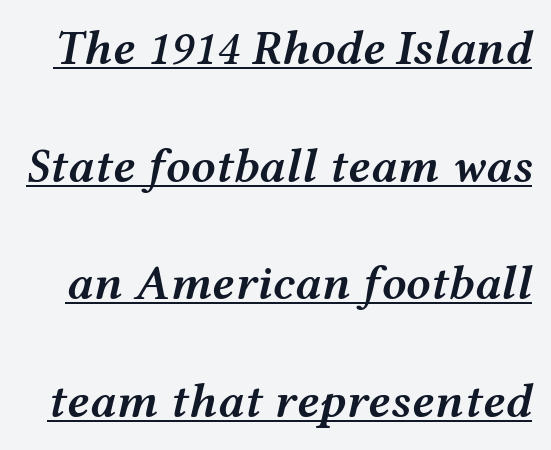
{"italic": "yes", "lean": "right", "slant_degrees": 12, "bold": "semi", "weight": "semibold", "width": "wide", "stroke_contrast": "medium", "x_height": "medium", "monospaced": "no", "underline": "yes", "line_spacing": "loose", "line_spacing_ratio": 2.4, "letter_spacing": "normal", "letter_spacing_em": 0.0, "glyph_px": 49}
